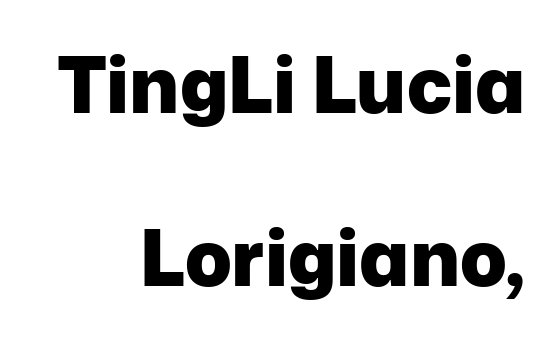
The line-height multiplier appears high, well above default. Is the letter spacing exaggerated? No — it looks like the ordinary default. The glyphs have the mass of a bold cut. Serif or sans? Sans — the stroke terminals are bare. Notice how the stems are strictly vertical — no italics here.
